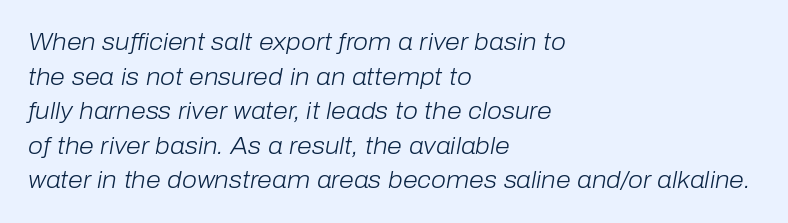
Q: Is the text bold? A: No.
Q: Is the text italic (slanted)? A: Yes, it leans right by about 10 degrees.
Q: Is the text underlined? A: No.
Q: How is the paragraph aligned? A: Left-aligned.
Q: Is the spacing between letters normal or unusually wide? A: Normal.
Q: Is the spacing between lines tight, normal or loose? A: Normal.
